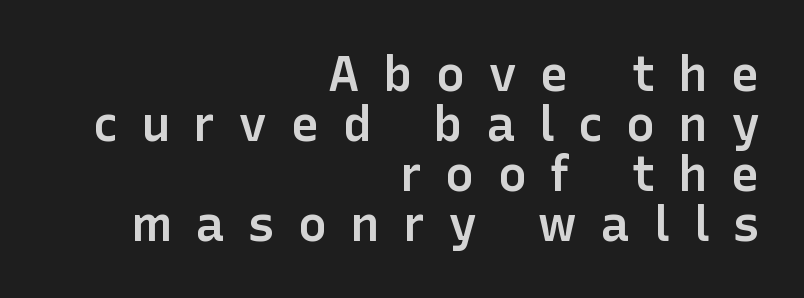
Strokes here are thickened, but only to semibold level. If you measured baseline to baseline, you'd find a short distance. Horizontally, the lines are justified to the trailing edge only. You could not count columns in this text — the font is proportionally spaced. Designer's note — italics off, roman on.
